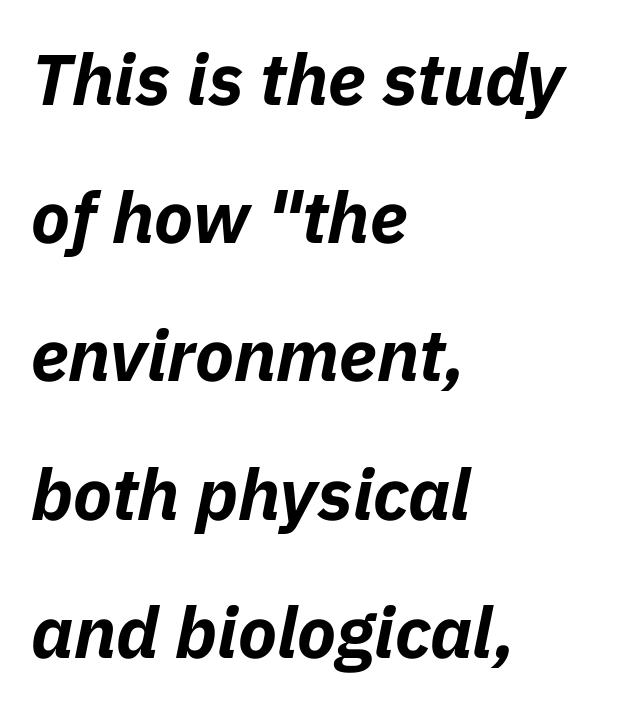
Letter spacing: default. Words float on clear page, feet unadorned. Notice how the passage keeps a crisp vertical edge on the left only. Plenty of ink on the page — the face is bold. The passage shown stacks its lines with a broad gap. Quick note: italic.
